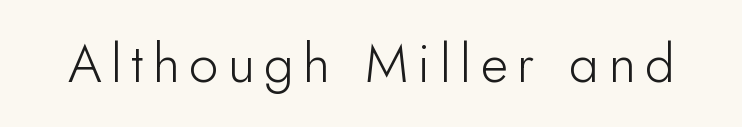
The image shows 53 px light sans-serif type, upright; set not underlined; low stroke contrast and a small x-height.
